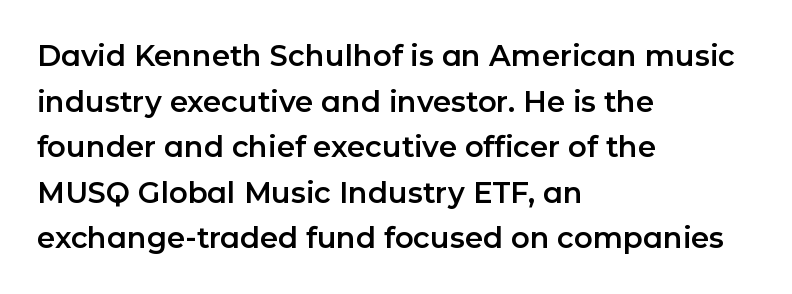
Q: Is the text italic (slanted)? A: No, it is upright.
Q: Is the typeface a serif or a sans-serif typeface? A: Sans-serif.
Q: Is the text underlined? A: No.
Q: How is the paragraph aligned? A: Left-aligned.
Q: Is the spacing between letters normal or unusually wide? A: Normal.
Q: Is the spacing between lines tight, normal or loose? A: Normal.
Q: Width (condensed, normal, or wide)? A: Normal.
Q: Stroke contrast? A: Low.
Q: x-height? A: Medium.
Q: Monospaced? A: No.
